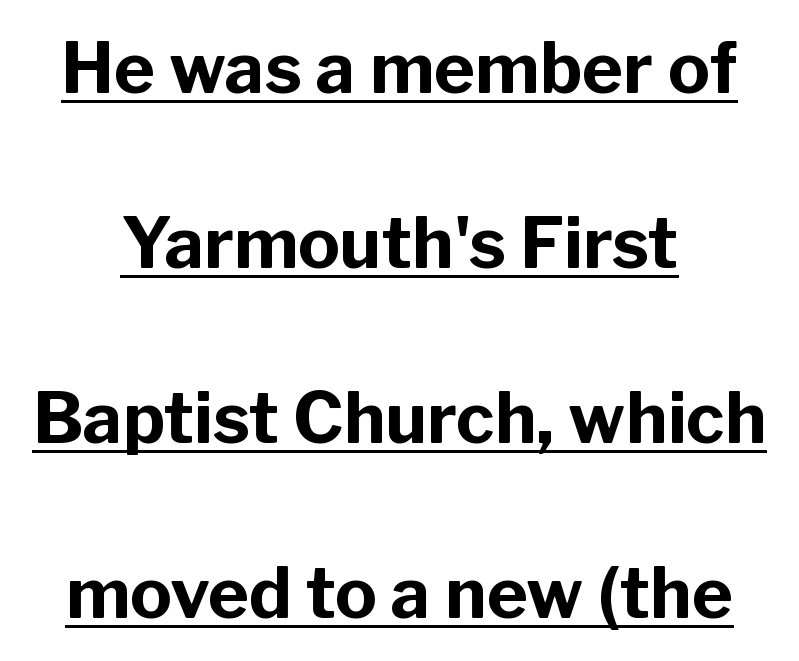
{"serif": "no", "italic": "no", "bold": "yes", "weight": "bold", "width": "normal", "stroke_contrast": "low", "x_height": "medium", "monospaced": "no", "underline": "yes", "align": "center", "line_spacing": "loose", "line_spacing_ratio": 2.5, "letter_spacing": "normal", "letter_spacing_em": 0.0, "glyph_px": 70}
